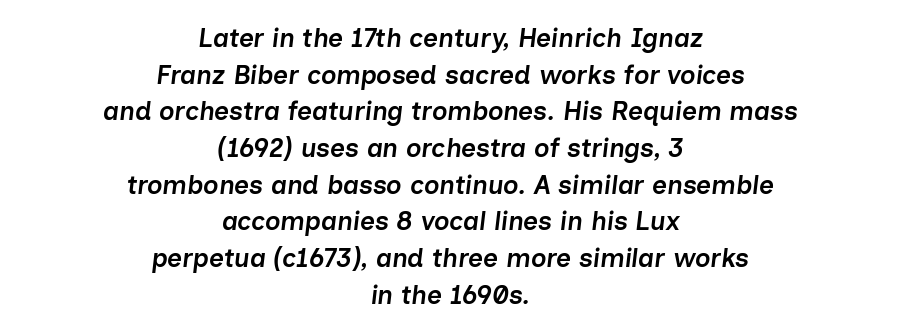
Is the block centered? Yes — each line is placed symmetrically about the middle. This is moderately heavy type, rendered in semibold. Honestly, the row spacing looks completely unremarkable. A typesetter would call this zero additional tracking.
